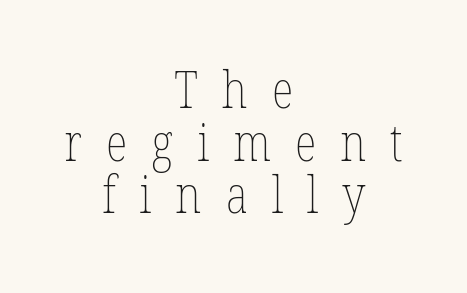
Is this a fixed-width face? No — the glyphs have proportional, varying widths. The text block is weighted toward neither margin, spreading evenly from the middle. Leading: reduced. The font is comparable to plain body text, perhaps lighter. No word sits above an underline.
